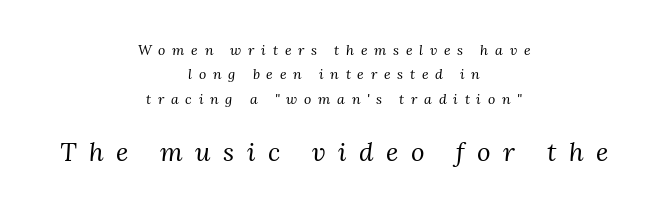
{"italic": "yes", "lean": "right", "slant_degrees": 3, "bold": "no", "underline": "no", "align": "center", "line_spacing_ratio": 1.74, "letter_spacing": "wide", "letter_spacing_em": 0.48, "larger_block": "second", "size_ratio": 1.86, "glyph_px": 26}
